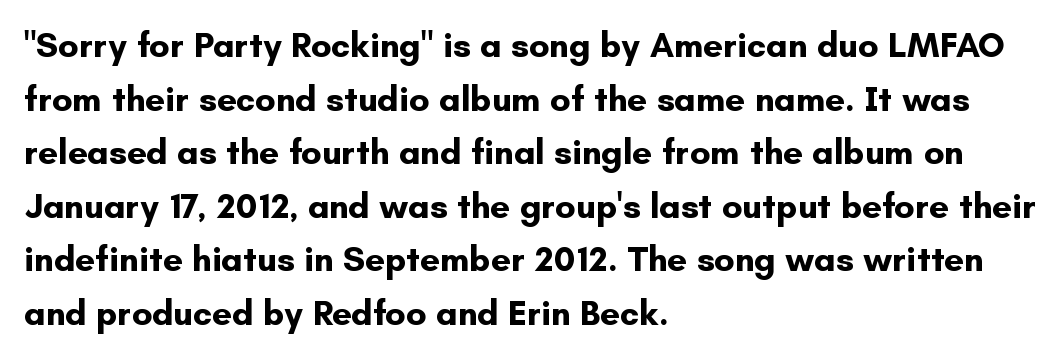
Q: Is the text bold? A: Yes.
Q: Is the text italic (slanted)? A: No, it is upright.
Q: Is the typeface a serif or a sans-serif typeface? A: Sans-serif.
Q: Is the text underlined? A: No.
Q: How is the paragraph aligned? A: Left-aligned.
Q: Is the spacing between letters normal or unusually wide? A: Normal.
Q: Is the spacing between lines tight, normal or loose? A: Normal.
Q: Width (condensed, normal, or wide)? A: Normal.
Q: Stroke contrast? A: Low.
Q: x-height? A: Small.
Q: Monospaced? A: No.
